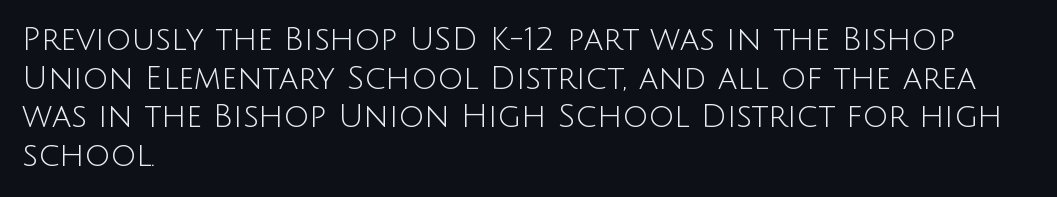
The image shows 32 px light sans-serif type, upright; set left-aligned, line spacing 1.21x, normal letter spacing, not underlined; low stroke contrast and a large x-height.
